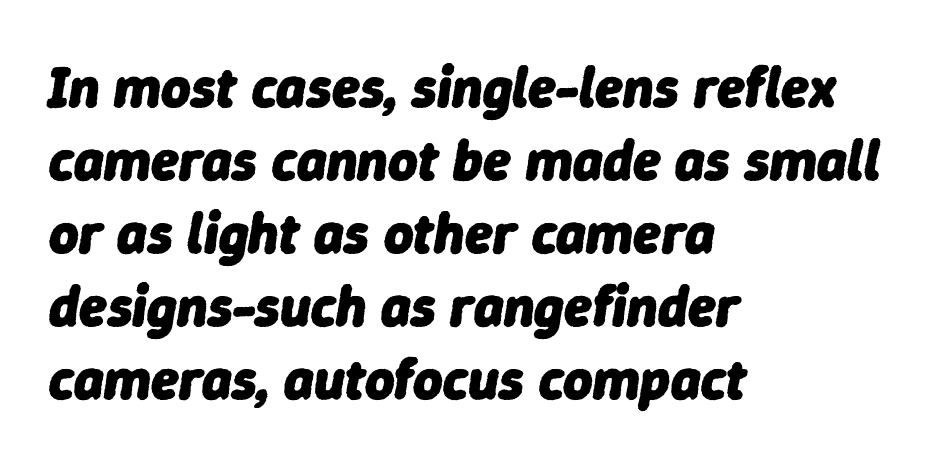
{"italic": "yes", "lean": "right", "slant_degrees": 9, "bold": "yes", "weight": "heavy", "width": "normal", "stroke_contrast": "low", "x_height": "medium", "monospaced": "no", "underline": "no", "align": "left", "line_spacing": "normal", "line_spacing_ratio": 1.28, "letter_spacing": "normal", "letter_spacing_em": 0.0, "glyph_px": 57}
